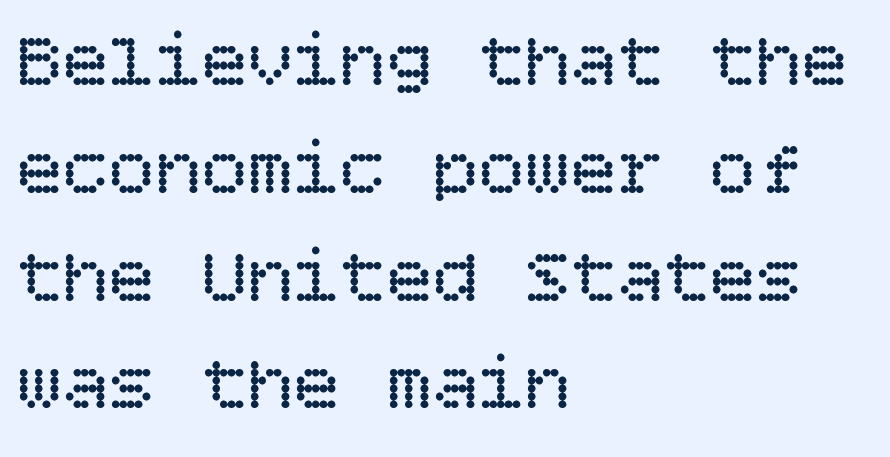
The image shows 77 px regular-weight type, upright; set left-aligned, normal line spacing (1.4x), normal letter spacing, not underlined; low stroke contrast and a large x-height.
